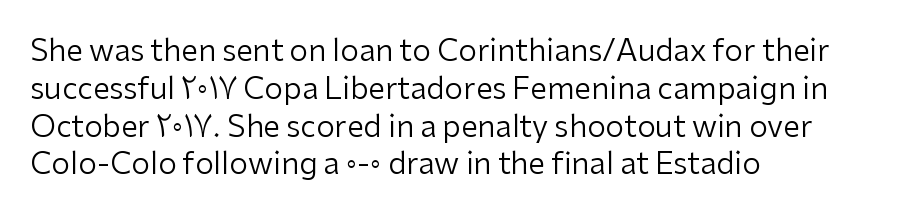
Letters have the restrained weight of plain body copy at most. Characters follow at the spacing the type designer built in. Honestly, there is no underline to notice here at all. The typesetter chose a ragged-right arrangement here. Character widths vary here, with narrow letters taking less room than wide ones. Normally led — the rows are evenly, conventionally spaced.
